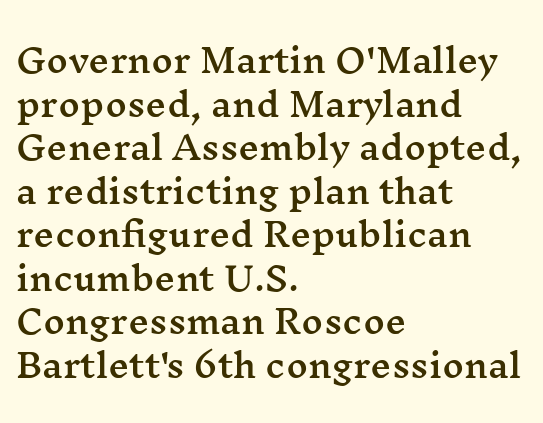
The specimen omits any rule beneath the text block's lines. Regarding serifs, this sample has them. In terms of posture, this sample is upright. Teacher's note: observe the even left margin — that is flush-left alignment. Spacing verdict: proportional, widths tailored to each character. Standard letterfit; no display-style spreading of the glyphs.
